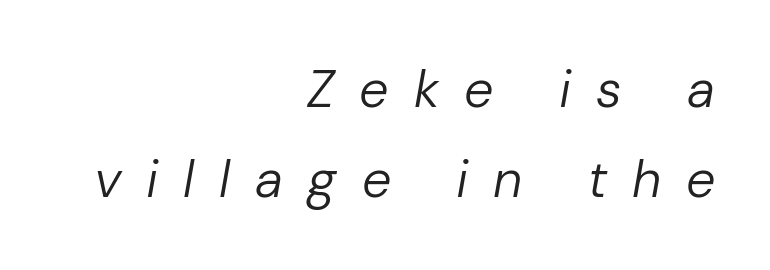
The image shows 52 px regular-weight type, italic (leaning right); set right-aligned, line spacing 1.74x, unusually wide letter spacing (+0.48 em), not underlined; low stroke contrast and a medium x-height.
